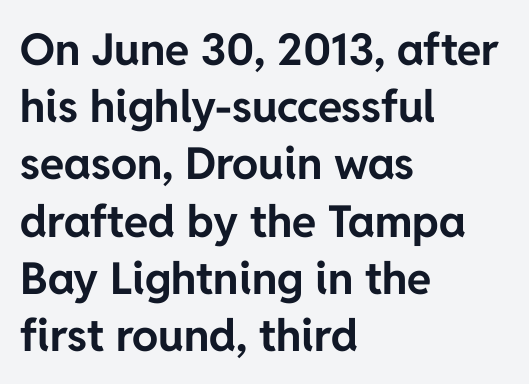
The image shows 44 px bold sans-serif type, upright; set left-aligned, normal line spacing (1.3x), normal letter spacing, not underlined; low stroke contrast and a medium x-height.
